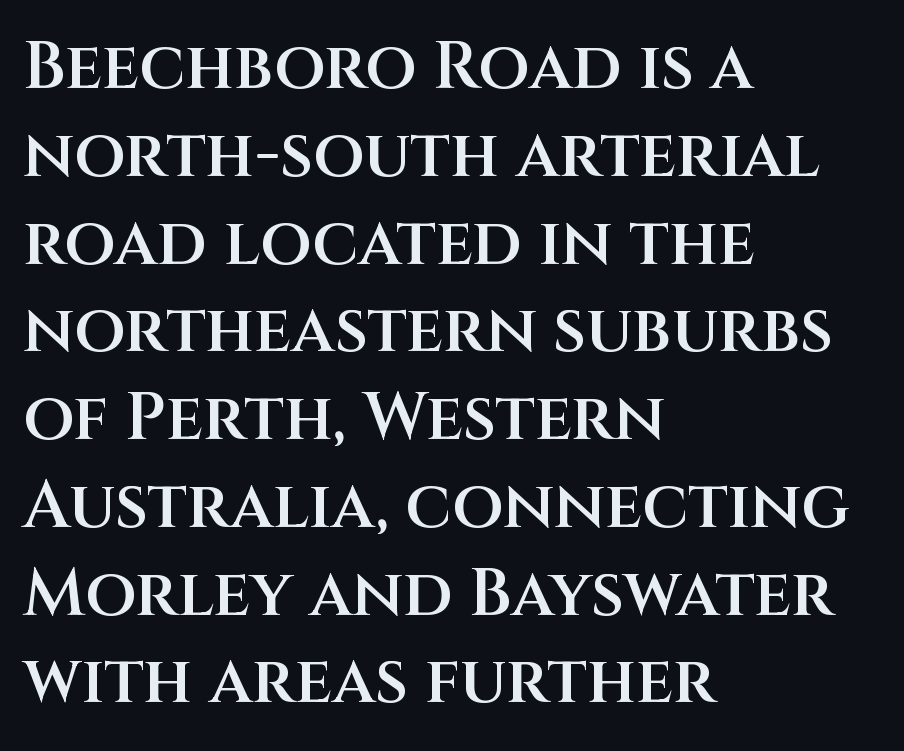
Is the type bold? Partly — it's a semibold, heavier than regular but not fully bold. The lines in this sample share a left origin and differ only in where they stop. The lettering stays uniformly vertical, giving the passage a roman look. The designer left line spacing at the default. Inter-character spacing is left at the font's built-in metrics.
